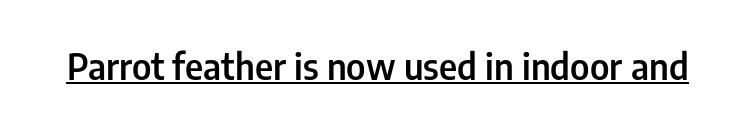
You could not count columns in this text — the font is proportionally spaced. Stroke terminals: plain, sans-serif. Does extra space separate the letters? No, they use regular spacing. Summary of weight: moderately heavy, a semibold.
